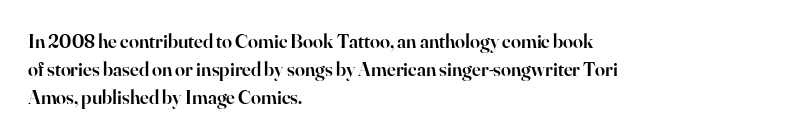
This is moderately heavy type, rendered in semibold. A bare baseline throughout the passage. Caption: standard tracking, unaltered. A typesetter would mark this as roman, not italic. The rows are spaced the way most documents space them. A classic flush-left, rag-right setting is used for this passage.
